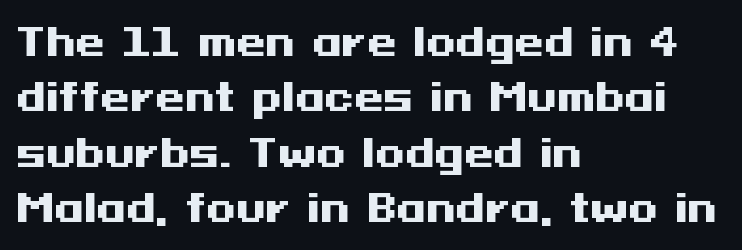
{"serif": "no", "italic": "no", "bold": "yes", "weight": "heavy", "width": "wide", "stroke_contrast": "medium", "x_height": "medium", "underline": "no", "align": "left", "line_spacing": "normal", "line_spacing_ratio": 1.46, "letter_spacing": "normal", "letter_spacing_em": 0.0, "glyph_px": 38}
